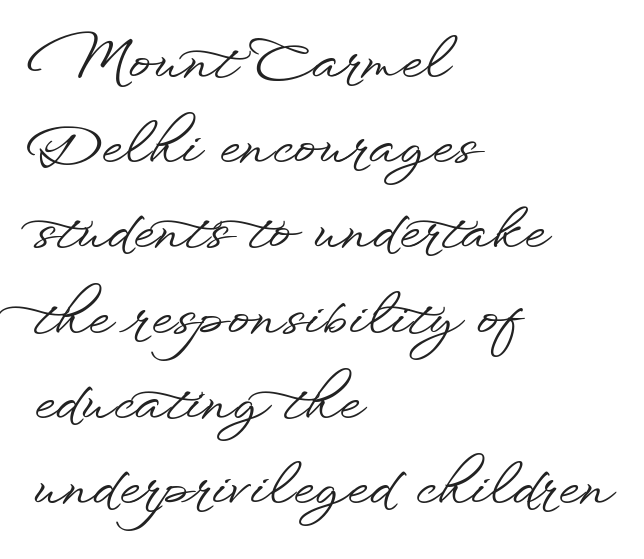
I'd call this a sans setting — the letters go barefoot. The vertical gap from one line to the next is medium. Does the copy run flush right? No — it runs flush left. The passage shown is typed in a proportional face where columns would drift.
